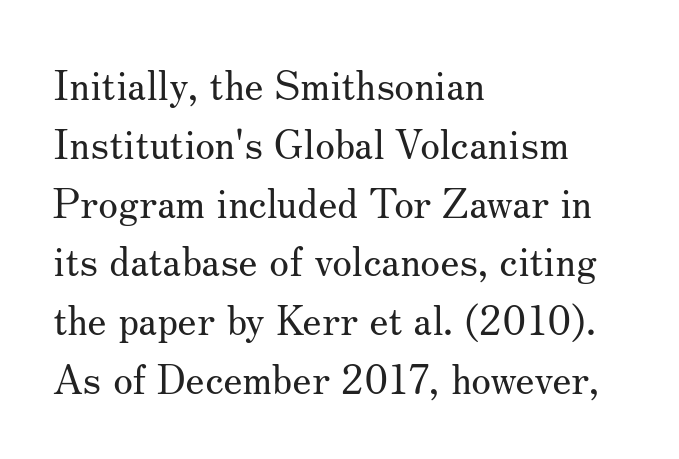
Q: Is the text bold? A: No.
Q: Is the text italic (slanted)? A: No, it is upright.
Q: Is the typeface a serif or a sans-serif typeface? A: Serif.
Q: Is the text underlined? A: No.
Q: How is the paragraph aligned? A: Left-aligned.
Q: Is the spacing between letters normal or unusually wide? A: Normal.
Q: Is the spacing between lines tight, normal or loose? A: Normal.
Q: Width (condensed, normal, or wide)? A: Normal.
Q: Stroke contrast? A: Medium.
Q: x-height? A: Small.
Q: Monospaced? A: No.
